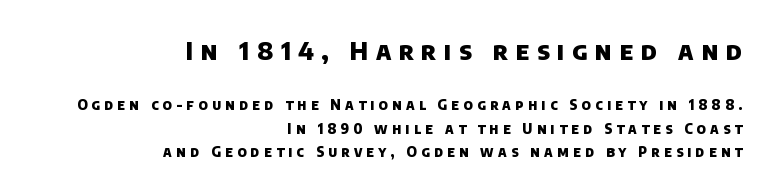
Two sizes are in play, and the larger belongs to the first block. The font is running at its bold setting. Rows of type keep a routine distance in the vertical direction. Compared with typical body copy, the letter spacing here is much looser. Does the copy run flush right? Yes — the right margin is perfectly even. Beneath every word, the page is bare.
